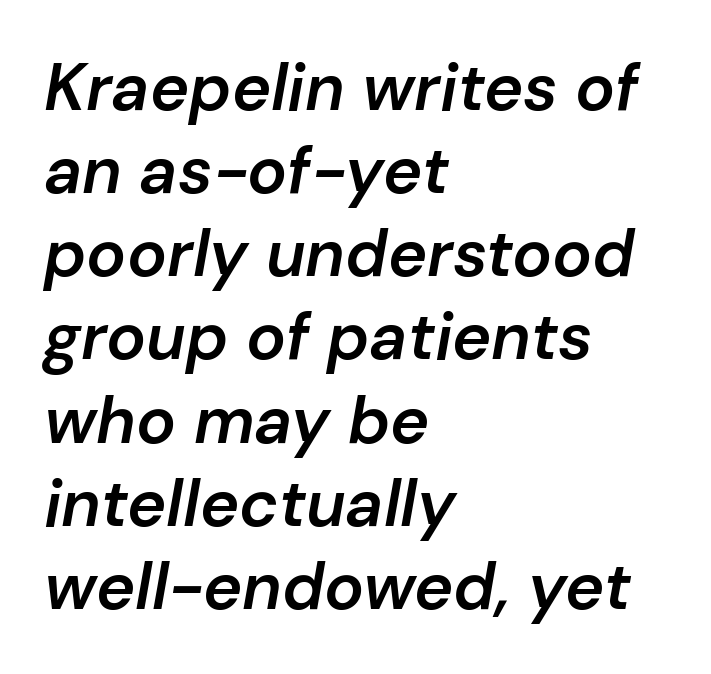
Unmarked baselines from the first word to the last. The ragged edge is on the right, which tells us the setting is flush left. The letterforms sit shoulder to shoulder at normal distance. There's an unmistakable incline to the writing here. Vertical spacing — default. These lines are rendered in a variable-pitch font.
